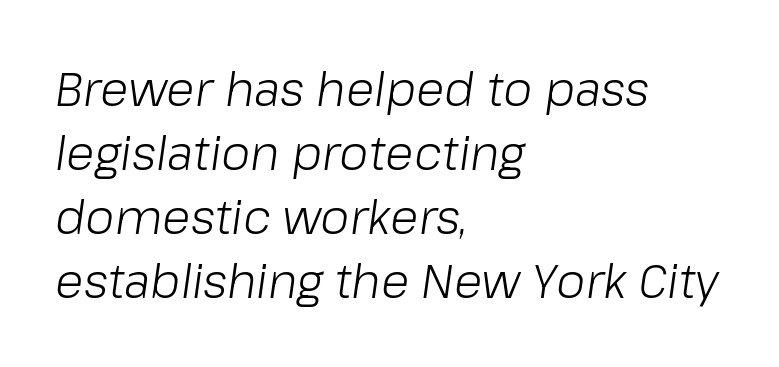
Q: Is the text bold? A: No.
Q: Is the text italic (slanted)? A: Yes, it leans right by about 8 degrees.
Q: Is the text underlined? A: No.
Q: How is the paragraph aligned? A: Left-aligned.
Q: Is the spacing between letters normal or unusually wide? A: Normal.
Q: Is the spacing between lines tight, normal or loose? A: Normal.
Q: Width (condensed, normal, or wide)? A: Normal.
Q: Stroke contrast? A: Low.
Q: x-height? A: Medium.
Q: Monospaced? A: No.
